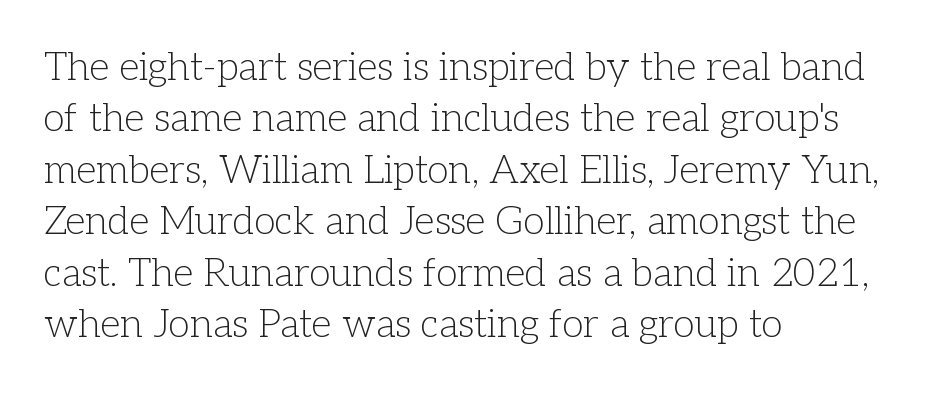
Clear beneath every line of the passage. Proportional: the letters do not fall into vertical columns. A typesetter would label this face a serif. This rendering leaves character spacing at its baseline value. Line beginnings align vertically; line endings do not.
